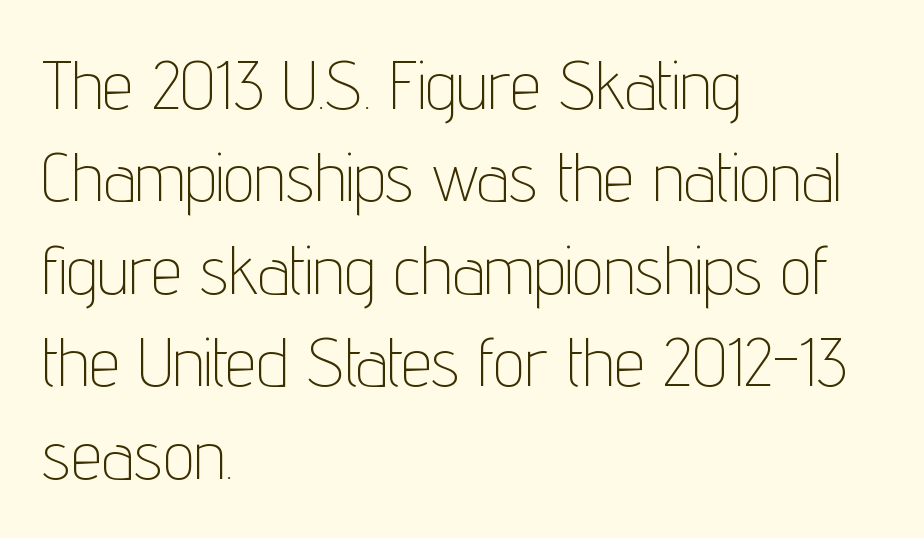
Q: Is the text bold? A: No.
Q: Is the text italic (slanted)? A: No, it is upright.
Q: Is the typeface a serif or a sans-serif typeface? A: Sans-serif.
Q: Is the text underlined? A: No.
Q: How is the paragraph aligned? A: Left-aligned.
Q: Is the spacing between letters normal or unusually wide? A: Normal.
Q: Is the spacing between lines tight, normal or loose? A: Normal.
Q: Width (condensed, normal, or wide)? A: Condensed.
Q: Stroke contrast? A: Low.
Q: x-height? A: Medium.
Q: Monospaced? A: No.
